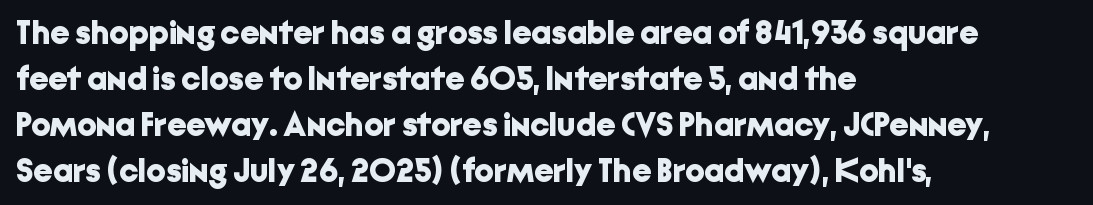
The image shows 34 px bold sans-serif type, upright; set left-aligned, normal line spacing (1.35x), normal letter spacing, not underlined; low stroke contrast and a medium x-height.
